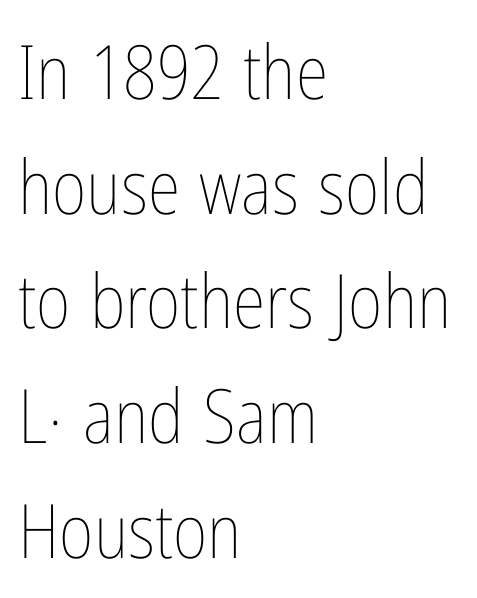
Horizontal alignment here is leftward, the default for most running prose. Descenders are the only things crossing below the line. Character widths vary here, with narrow letters taking less room than wide ones. Caption: standard tracking, unaltered. The letters look calm and open, with moderate or lighter stems.
